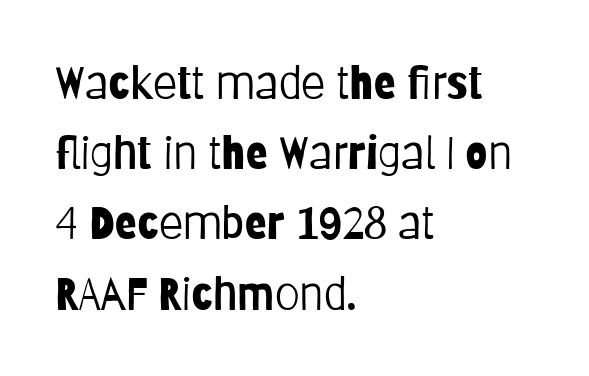
{"serif": "no", "italic": "no", "bold": "no", "weight": "light", "width": "condensed", "stroke_contrast": "low", "x_height": "large", "monospaced": "no", "underline": "no", "align": "left", "line_spacing": "normal", "line_spacing_ratio": 1.56, "letter_spacing": "normal", "letter_spacing_em": 0.0, "glyph_px": 45}
